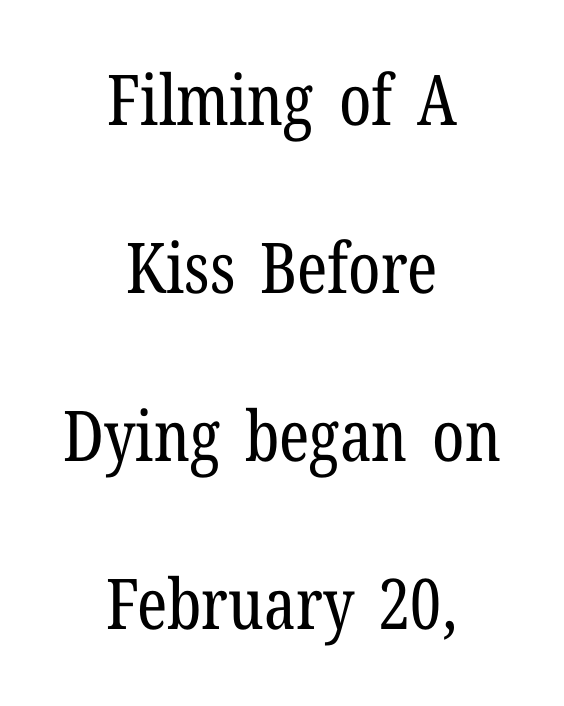
Unmarked baselines from the first word to the last. The letterforms sit shoulder to shoulder at normal distance. The rendering uses natural spacing where letterforms have individual widths. On a weight scale, this lands at 450 or below.
